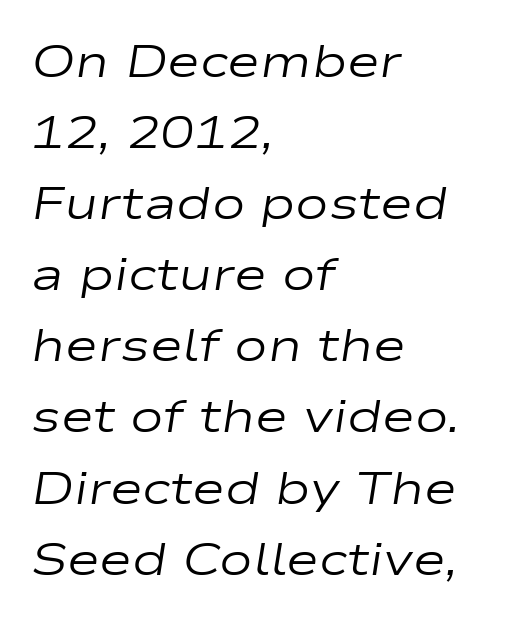
The image shows 45 px regular-weight, wide type, italic (leaning right); set left-aligned, normal line spacing (1.58x), normal letter spacing, not underlined; low stroke contrast and a medium x-height.
